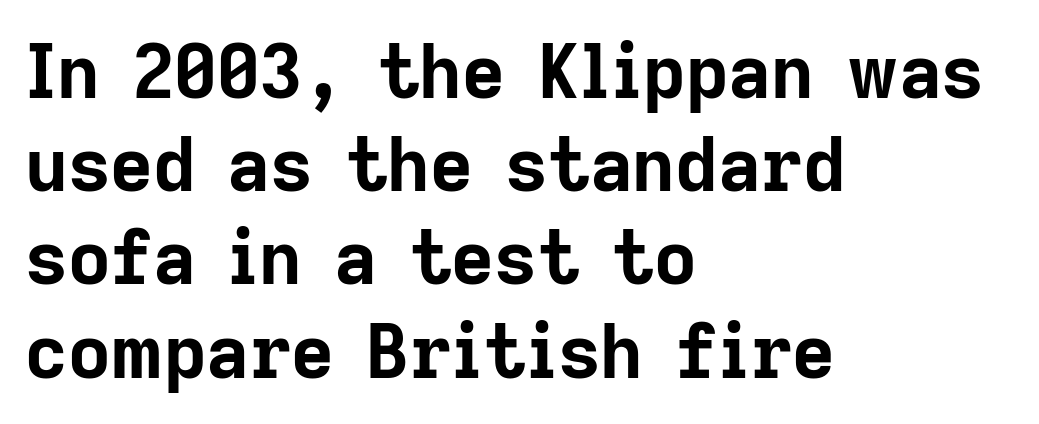
{"serif": "no", "italic": "no", "bold": "yes", "weight": "bold", "width": "normal", "stroke_contrast": "low", "x_height": "medium", "monospaced": "no", "underline": "no", "align": "left", "line_spacing": "normal", "line_spacing_ratio": 1.26, "letter_spacing": "normal", "letter_spacing_em": 0.0, "glyph_px": 74}
